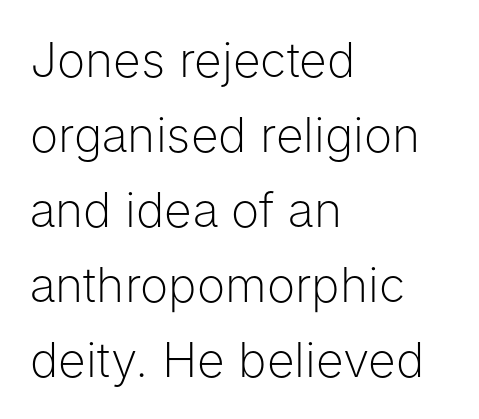
The image shows 48 px light sans-serif type, upright; set left-aligned, normal line spacing (1.56x), normal letter spacing, not underlined; low stroke contrast and a medium x-height.
